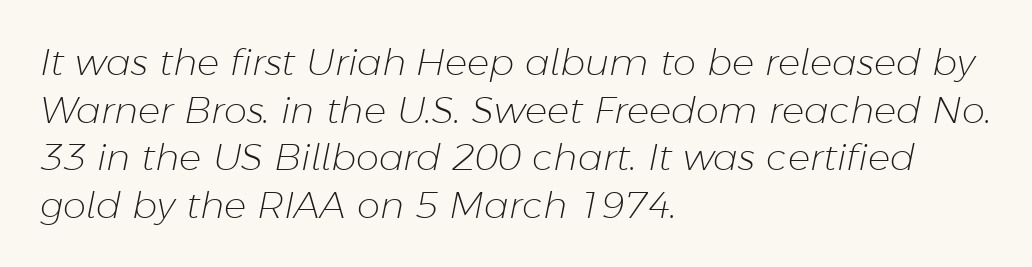
{"italic": "yes", "lean": "right", "slant_degrees": 11, "bold": "no", "weight": "light", "width": "normal", "stroke_contrast": "low", "x_height": "medium", "monospaced": "no", "underline": "no", "align": "left", "line_spacing": "normal", "line_spacing_ratio": 1.29, "letter_spacing": "normal", "letter_spacing_em": 0.0, "glyph_px": 37}
